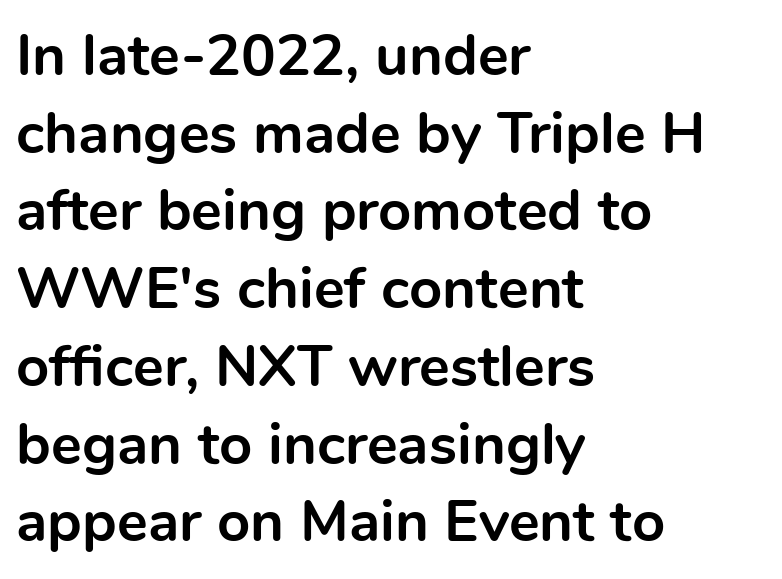
The image shows 58 px bold sans-serif type, upright; set left-aligned, normal line spacing (1.34x), normal letter spacing, not underlined; a medium x-height.
